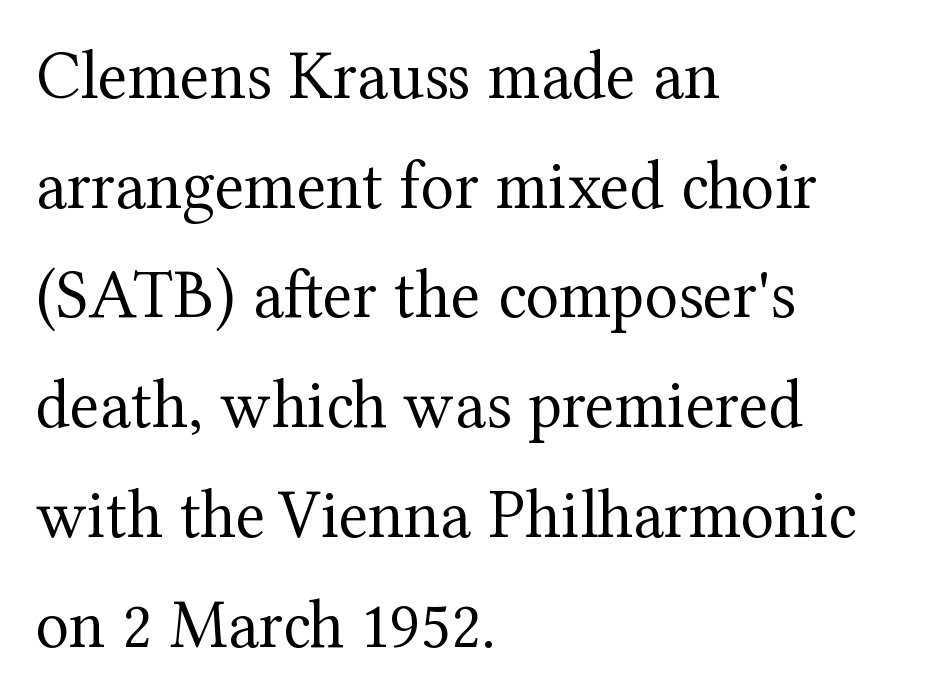
{"serif": "yes", "italic": "no", "bold": "no", "weight": "regular", "width": "normal", "stroke_contrast": "medium", "x_height": "medium", "monospaced": "no", "underline": "no", "align": "left", "line_spacing": "normal", "line_spacing_ratio": 1.59, "letter_spacing": "normal", "letter_spacing_em": 0.0, "glyph_px": 69}
